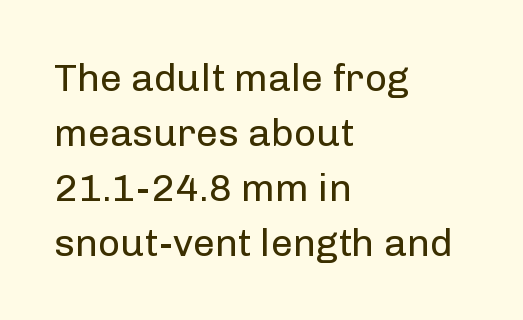
How are the letters spaced? Ordinarily, with no added tracking. The weight tops out at a normal text grade. Line beginnings align vertically; line endings do not. These lines are composed in type without serifs. Plain, unruled lines of type.
